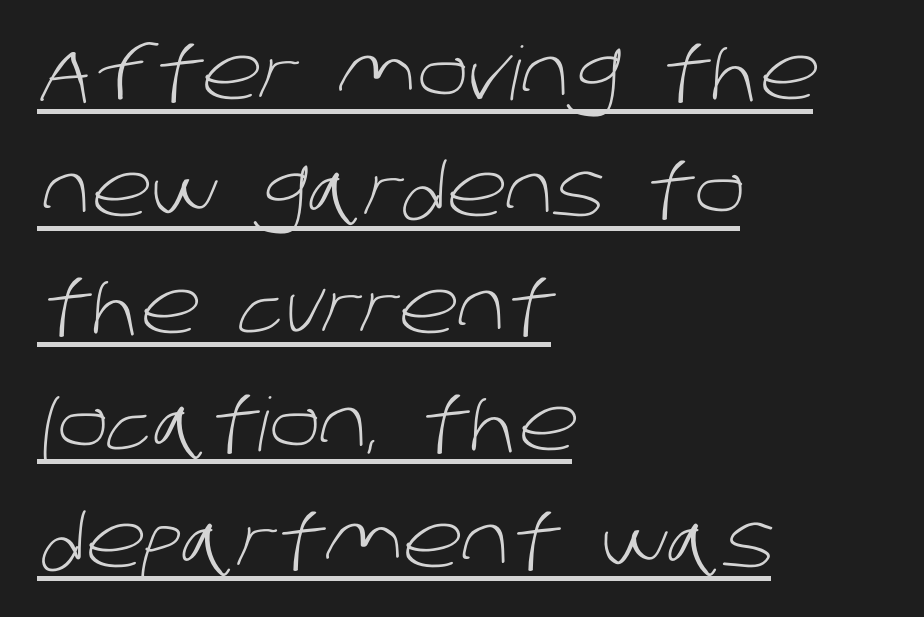
{"serif": "no", "bold": "no", "weight": "light", "width": "normal", "stroke_contrast": "low", "x_height": "large", "monospaced": "no", "underline": "yes", "align": "left", "line_spacing": "normal", "line_spacing_ratio": 1.58, "letter_spacing": "normal", "letter_spacing_em": 0.0, "glyph_px": 74}
